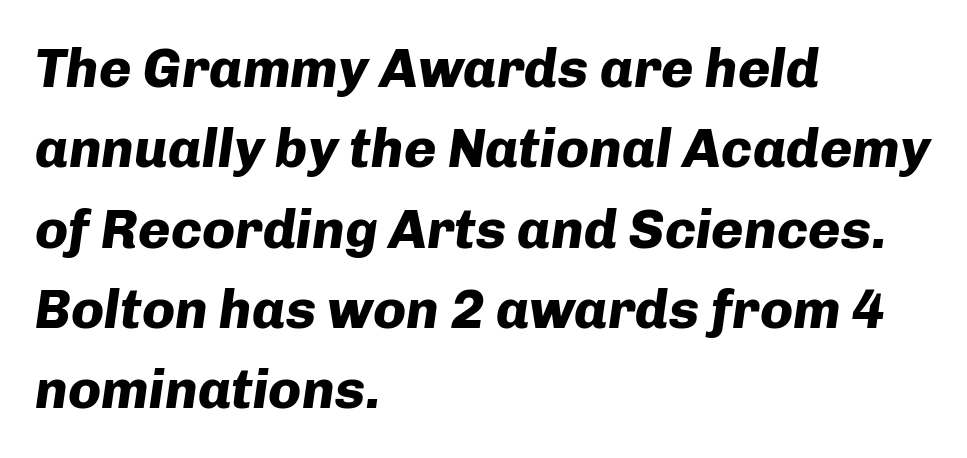
Rendered with sloped, italic letterforms. This is heavy type, rendered in bold. Normally led — the rows are evenly, conventionally spaced. Check the space under the baseline: it is left empty. Proportional: the letters do not fall into vertical columns.
